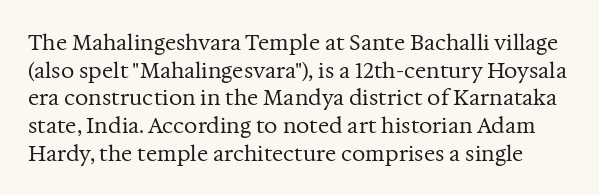
Q: Is the text bold? A: No.
Q: Is the text italic (slanted)? A: No, it is upright.
Q: Is the text underlined? A: No.
Q: Is the spacing between letters normal or unusually wide? A: Normal.
Q: Is the spacing between lines tight, normal or loose? A: Normal.
